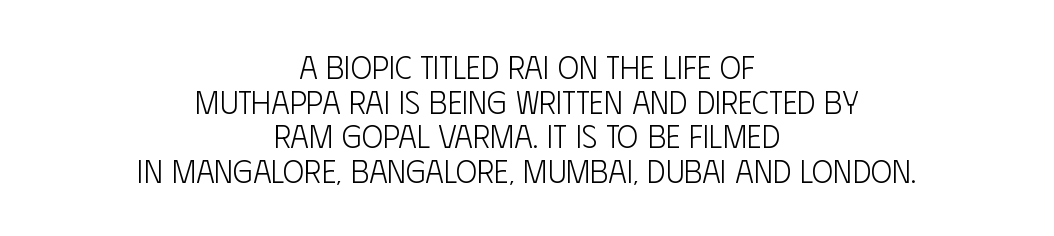
The image shows 32 px light, condensed sans-serif type, upright; set centered, tight line spacing (1.08x), normal letter spacing, not underlined; low stroke contrast and a large x-height.
